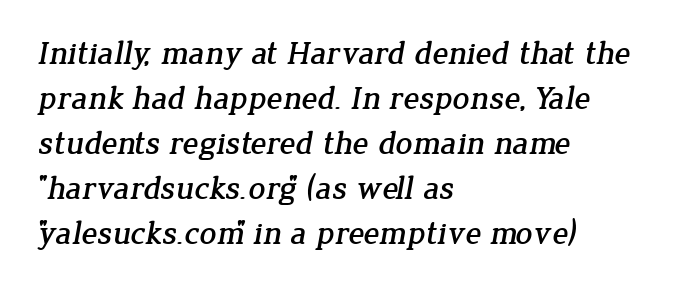
{"serif": "yes", "width": "normal", "stroke_contrast": "low", "x_height": "medium", "monospaced": "no", "underline": "no", "align": "left", "line_spacing": "normal", "line_spacing_ratio": 1.36, "letter_spacing": "normal", "letter_spacing_em": 0.0, "glyph_px": 33}
